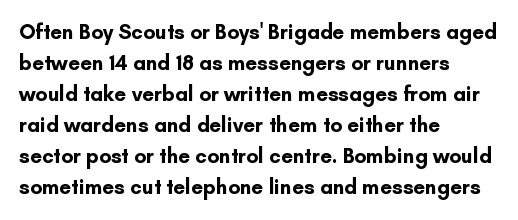
{"italic": "no", "bold": "yes", "underline": "no", "align": "left", "line_spacing": "normal", "line_spacing_ratio": 1.48, "letter_spacing": "normal", "letter_spacing_em": 0.0, "glyph_px": 21}
